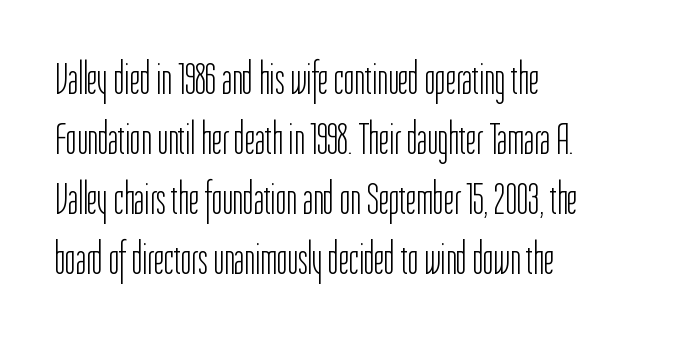
Varying glyph widths throughout — classic text-font behaviour. What's the leading like? Ordinary, nothing unusual. These lines keep a tight, regular rhythm from letter to letter. In terms of posture, this sample is upright. The font is comparable to plain body text, perhaps lighter. The designer went with a sans here, leaving each stem footless.
